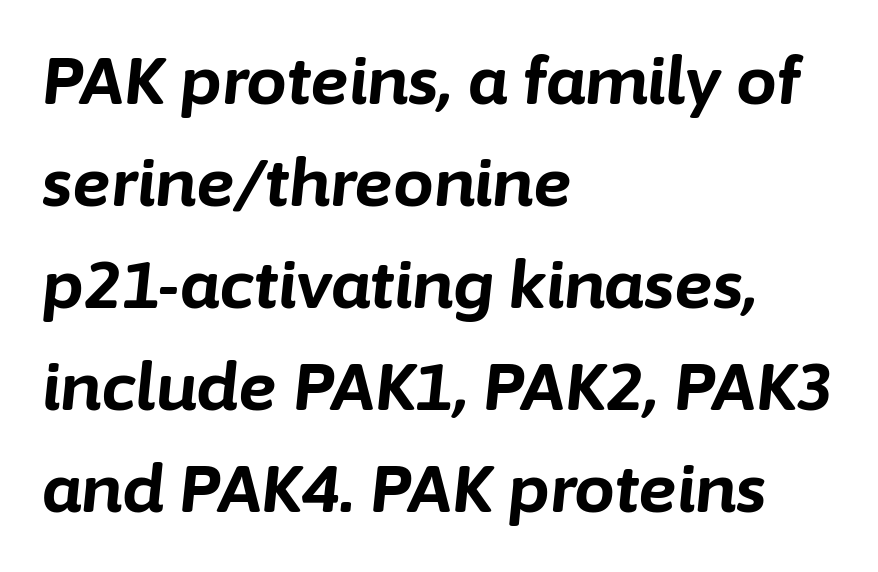
{"italic": "yes", "lean": "right", "slant_degrees": 6, "bold": "yes", "weight": "bold", "width": "normal", "stroke_contrast": "low", "x_height": "medium", "monospaced": "no", "underline": "no", "align": "left", "line_spacing": "normal", "line_spacing_ratio": 1.57, "letter_spacing": "normal", "letter_spacing_em": 0.0, "glyph_px": 65}
